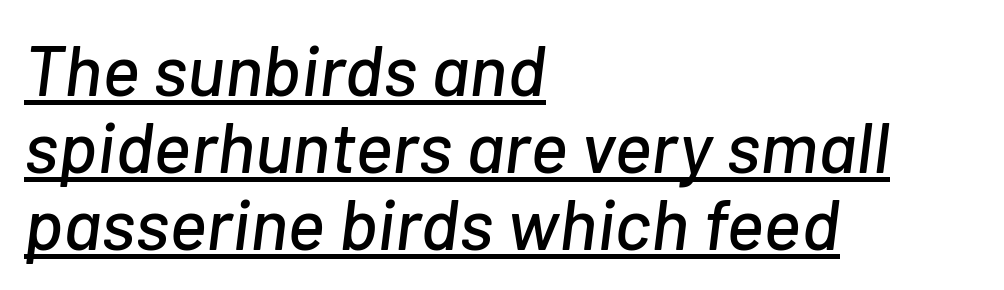
{"italic": "yes", "lean": "right", "slant_degrees": 7, "width": "normal", "stroke_contrast": "low", "x_height": "medium", "monospaced": "no", "underline": "yes", "align": "left", "line_spacing": "tight", "line_spacing_ratio": 1.07, "letter_spacing": "normal", "letter_spacing_em": 0.0, "glyph_px": 72}
